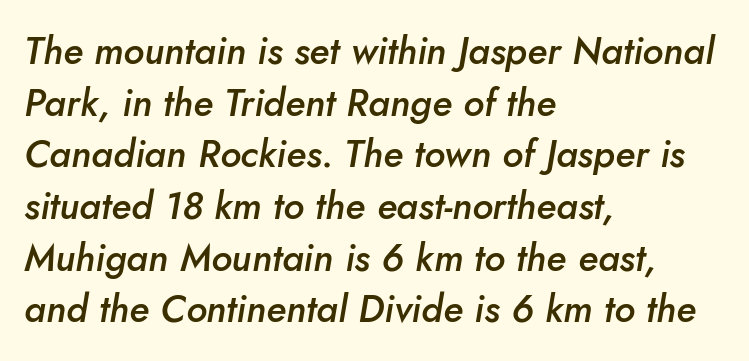
The line-height multiplier appears to be the usual default. This rendering leaves character spacing at its baseline value. Looks like regular typesetting: each glyph gets only the width it needs. Semibold letterforms, between regular and bold. Any mark beneath the type? The region is blank.
